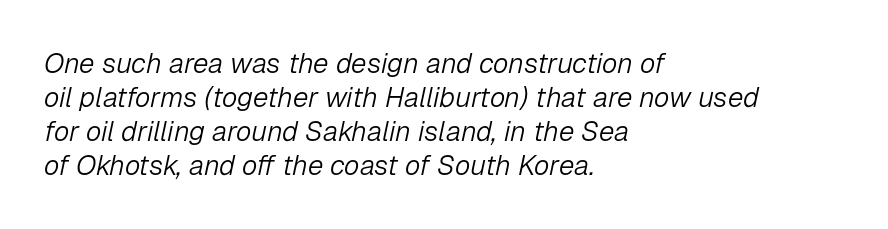
{"italic": "yes", "lean": "right", "slant_degrees": 12, "bold": "no", "weight": "light", "width": "normal", "stroke_contrast": "low", "x_height": "medium", "monospaced": "no", "underline": "no", "align": "left", "line_spacing_ratio": 1.22, "letter_spacing": "normal", "letter_spacing_em": 0.0, "glyph_px": 28}
